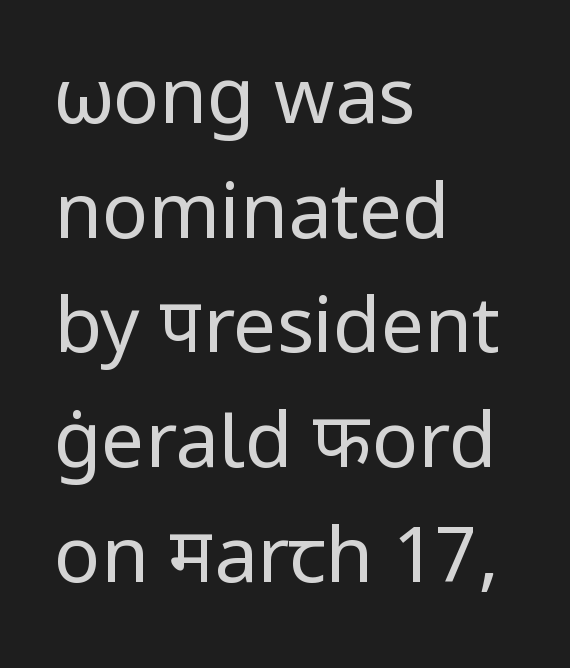
The image shows 77 px regular-weight sans-serif type, upright; set left-aligned, normal line spacing (1.49x), normal letter spacing, not underlined; low stroke contrast and a medium x-height.
